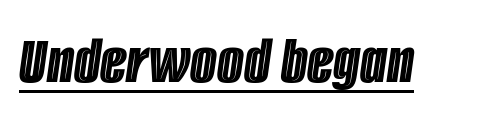
Q: Is the text italic (slanted)? A: Yes, it leans right by about 8 degrees.
Q: Is the text underlined? A: Yes.
Q: Is the spacing between letters normal or unusually wide? A: Normal.
Q: Width (condensed, normal, or wide)? A: Condensed.
Q: x-height? A: Large.
Q: Monospaced? A: No.
